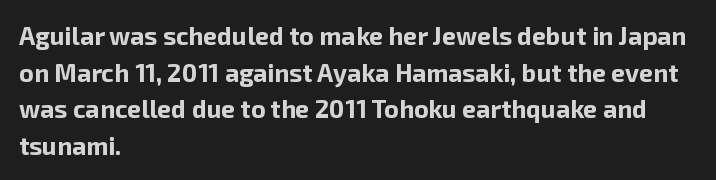
Compared with an ordinary text face, these strokes are far heavier — a full bold. Tall strokes in this sample are plumb rather than angled. Reading down the block, your eye returns to a fixed left position each line. The space directly below the letters is spotless. Leading matches the norm, producing a regular column. The type is set solid horizontally, with unmodified tracking.
